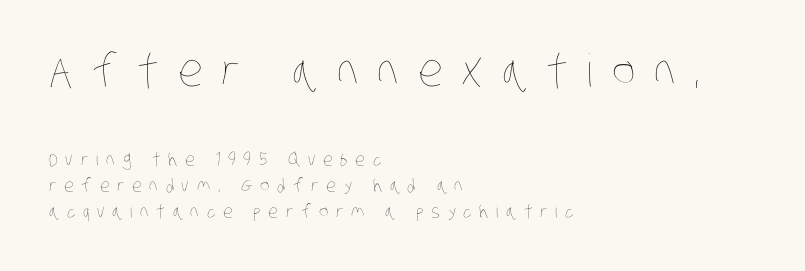
Q: Is the text bold? A: No.
Q: Is the text underlined? A: No.
Q: How is the paragraph aligned? A: Left-aligned.
Q: Is the spacing between letters normal or unusually wide? A: Unusually wide.
Q: Is the spacing between lines tight, normal or loose? A: Normal.
Q: Which block of text is set in a larger size, the first (top) or the second (bottom)? A: The first (top) one.
Q: Width (condensed, normal, or wide)? A: Condensed.
Q: Stroke contrast? A: Low.
Q: x-height? A: Large.
Q: Monospaced? A: No.
